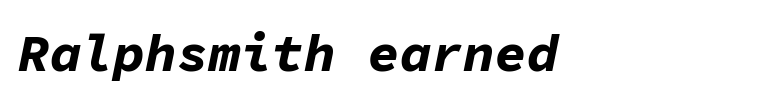
Q: Is the text bold? A: Yes.
Q: Is the text italic (slanted)? A: Yes, it leans right by about 11 degrees.
Q: Is the text underlined? A: No.
Q: How is the paragraph aligned? A: Left-aligned.
Q: Is the spacing between letters normal or unusually wide? A: Normal.
Q: Width (condensed, normal, or wide)? A: Normal.
Q: Stroke contrast? A: Low.
Q: x-height? A: Medium.
Q: Monospaced? A: Yes.
